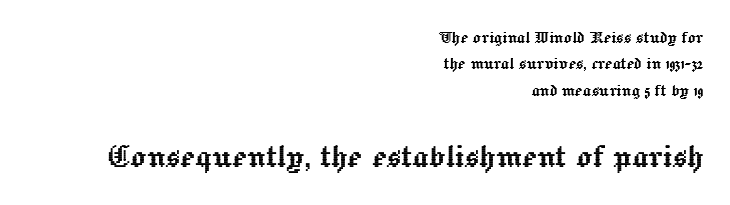
Q: Is the text italic (slanted)? A: No, it is upright.
Q: Is the text underlined? A: No.
Q: How is the paragraph aligned? A: Right-aligned.
Q: Is the spacing between letters normal or unusually wide? A: Normal.
Q: Is the spacing between lines tight, normal or loose? A: Normal.
Q: Which block of text is set in a larger size, the first (top) or the second (bottom)? A: The second (bottom) one.
Q: Width (condensed, normal, or wide)? A: Normal.
Q: x-height? A: Medium.
Q: Monospaced? A: No.
